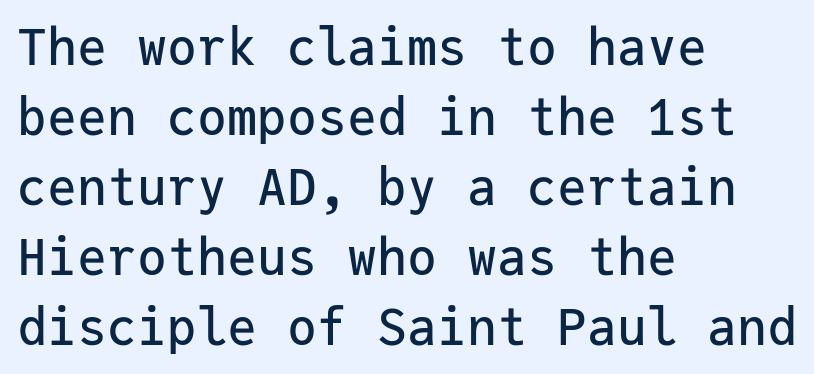
The image shows 50 px sans-serif type, upright, monospaced; set left-aligned, normal line spacing (1.4x), normal letter spacing, not underlined; low stroke contrast and a medium x-height.
